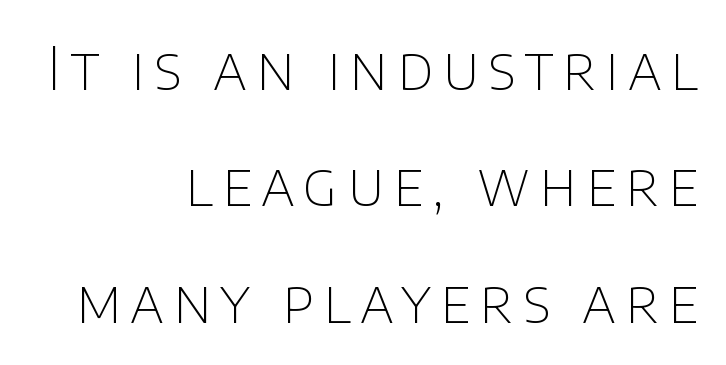
The image shows 60 px thin sans-serif type, upright; set right-aligned, loose line spacing (1.94x), not underlined; low stroke contrast and a large x-height.
